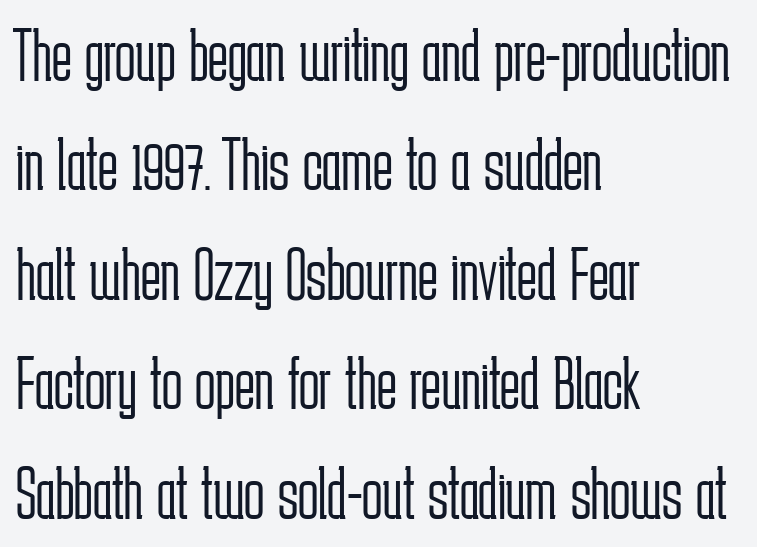
Q: Is the text bold? A: No.
Q: Is the text italic (slanted)? A: No, it is upright.
Q: Is the typeface a serif or a sans-serif typeface? A: Sans-serif.
Q: Is the text underlined? A: No.
Q: How is the paragraph aligned? A: Left-aligned.
Q: Is the spacing between letters normal or unusually wide? A: Normal.
Q: Is the spacing between lines tight, normal or loose? A: Normal.
Q: Width (condensed, normal, or wide)? A: Condensed.
Q: Stroke contrast? A: Low.
Q: x-height? A: Medium.
Q: Monospaced? A: No.
